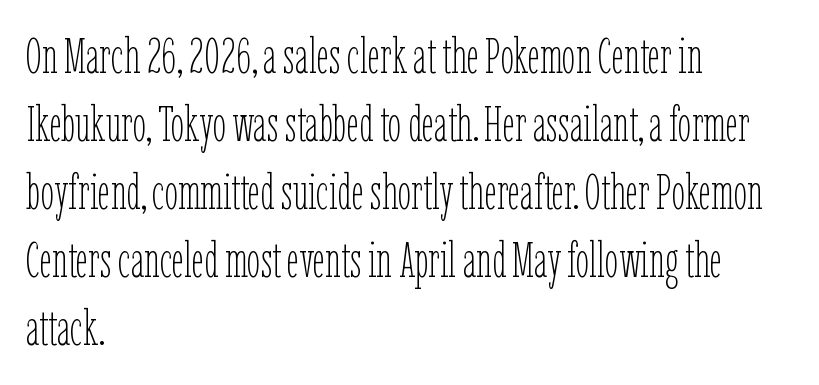
Q: Is the text bold? A: No.
Q: Is the text italic (slanted)? A: No, it is upright.
Q: Is the text underlined? A: No.
Q: How is the paragraph aligned? A: Left-aligned.
Q: Is the spacing between letters normal or unusually wide? A: Normal.
Q: Is the spacing between lines tight, normal or loose? A: Normal.
Q: Width (condensed, normal, or wide)? A: Condensed.
Q: Stroke contrast? A: Low.
Q: x-height? A: Medium.
Q: Monospaced? A: No.
